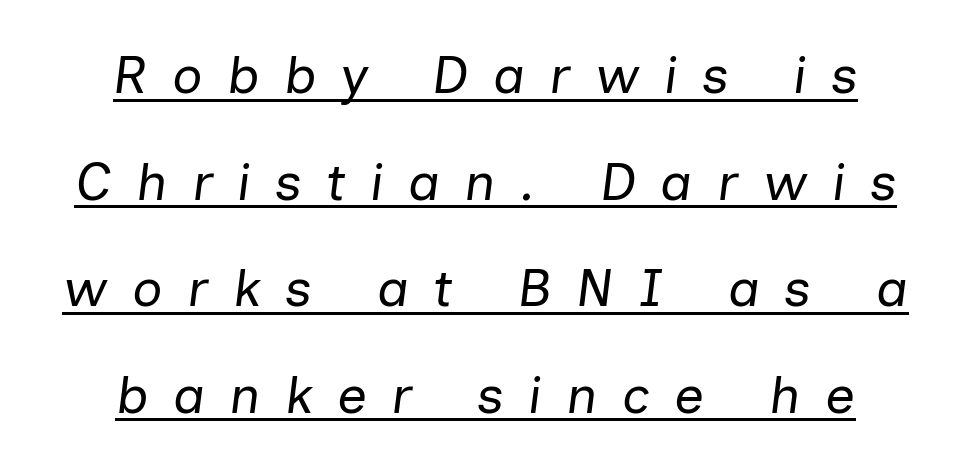
{"italic": "yes", "lean": "right", "slant_degrees": 7, "bold": "no", "weight": "regular", "width": "normal", "stroke_contrast": "low", "x_height": "medium", "monospaced": "no", "underline": "yes", "align": "center", "line_spacing": "loose", "line_spacing_ratio": 2.01, "letter_spacing": "wide", "letter_spacing_em": 0.46, "glyph_px": 53}
